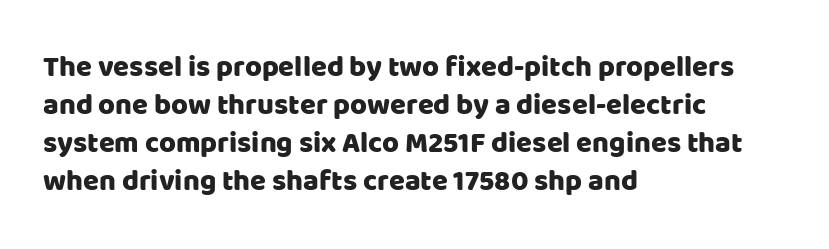
Q: Is the text italic (slanted)? A: No, it is upright.
Q: Is the typeface a serif or a sans-serif typeface? A: Sans-serif.
Q: Is the text underlined? A: No.
Q: How is the paragraph aligned? A: Left-aligned.
Q: Is the spacing between letters normal or unusually wide? A: Normal.
Q: Is the spacing between lines tight, normal or loose? A: Normal.
Q: Width (condensed, normal, or wide)? A: Normal.
Q: Stroke contrast? A: Low.
Q: x-height? A: Large.
Q: Monospaced? A: No.
